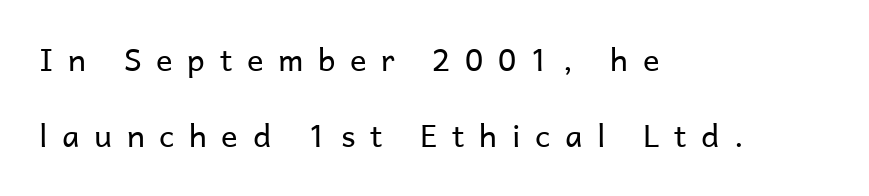
The image shows 31 px regular-weight sans-serif type, upright; set left-aligned, loose line spacing (2.46x), unusually wide letter spacing (+0.47 em), not underlined; low stroke contrast and a medium x-height.
